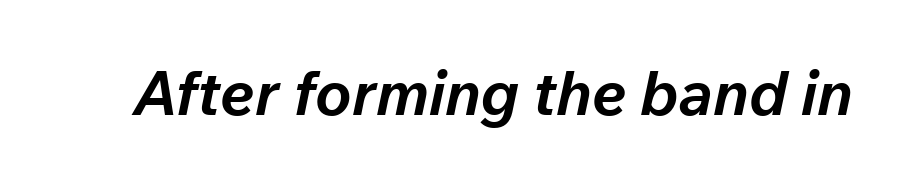
The image shows 61 px bold type, italic (leaning right); set normal letter spacing, not underlined; low stroke contrast and a medium x-height.
